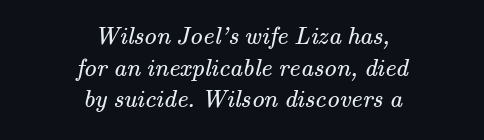
Q: Is the text bold? A: No.
Q: Is the text underlined? A: No.
Q: How is the paragraph aligned? A: Centered.
Q: Is the spacing between letters normal or unusually wide? A: Normal.
Q: Is the spacing between lines tight, normal or loose? A: Normal.
